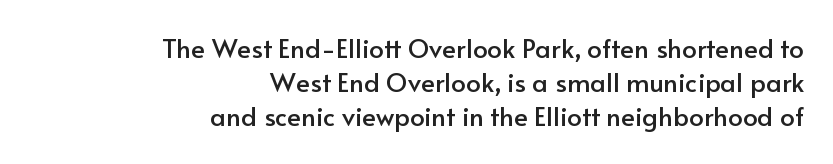
The space directly below the letters is spotless. Nothing unusual about the tracking: characters are spaced as the font intends. Posture: vertical. In terms of leading, this rendering sits right in the middle. A flush-right, rag-left setting is used for this passage.
